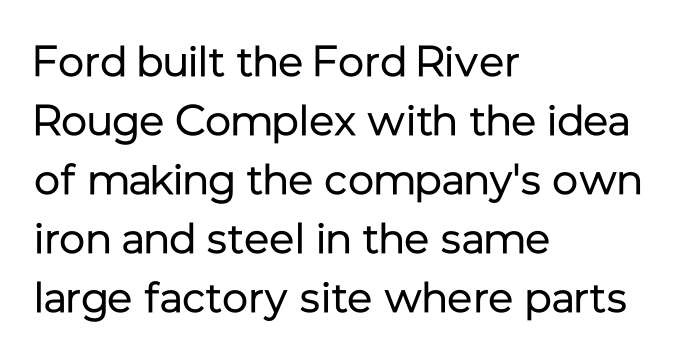
The typeface has the unassuming heft of standard copy or less. Designer's note — italics off, roman on. Is there much room between lines? A standard amount, neither cramped nor airy. No extra tracking has been applied to these lines. These lines are composed in type without serifs.
